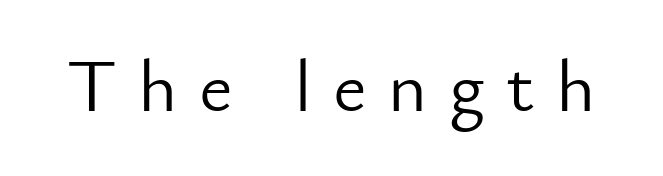
Q: Is the text bold? A: No.
Q: Is the text italic (slanted)? A: No, it is upright.
Q: Is the typeface a serif or a sans-serif typeface? A: Sans-serif.
Q: Is the text underlined? A: No.
Q: Is the spacing between letters normal or unusually wide? A: Unusually wide.
Q: Width (condensed, normal, or wide)? A: Normal.
Q: Stroke contrast? A: Low.
Q: x-height? A: Small.
Q: Monospaced? A: No.
